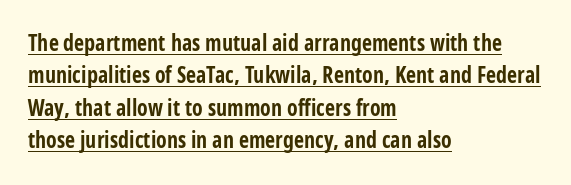
{"italic": "no", "bold": "yes", "underline": "yes", "align": "left", "line_spacing": "normal", "line_spacing_ratio": 1.47, "letter_spacing": "normal", "letter_spacing_em": 0.0, "glyph_px": 22}
